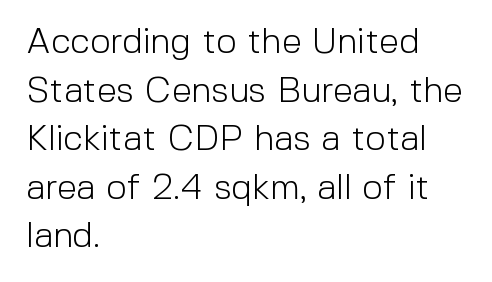
The image shows 36 px light sans-serif type, upright; set left-aligned, normal line spacing (1.35x), normal letter spacing, not underlined; a medium x-height.
